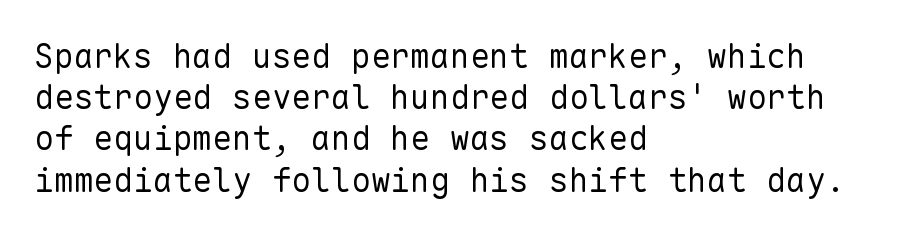
Quick note: interline space is typical. Each word holds together tightly as a unit, with standard inter-letter gaps. The text block is weighted toward the left margin, trailing off unevenly rightward. Font category for this specimen: sans-serif. Check under the words: just untouched page. Stems here are at most as thick as an everyday book face.
